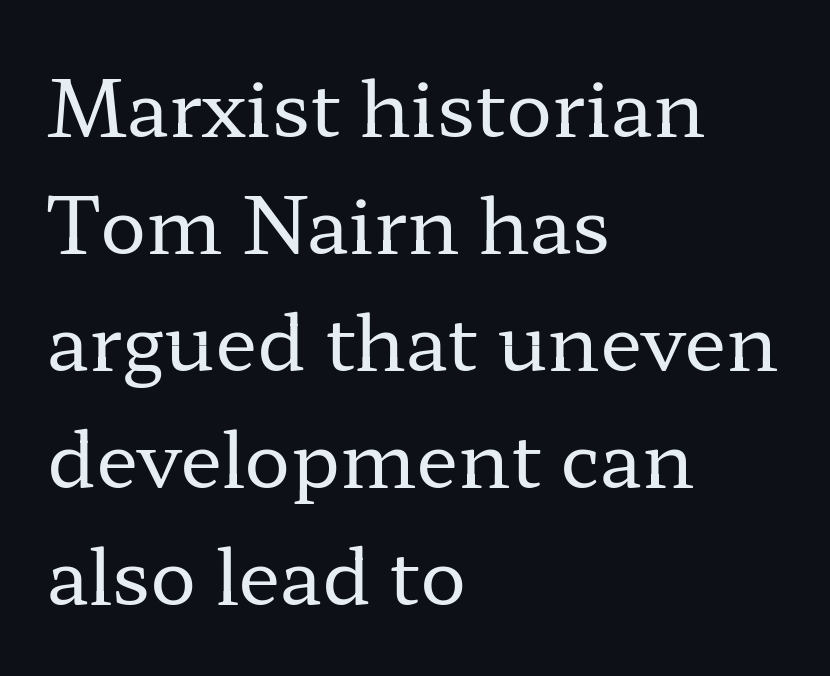
The image shows 77 px regular-weight, wide serif type, upright; set left-aligned, normal line spacing (1.52x), normal letter spacing, not underlined; low stroke contrast and a medium x-height.
